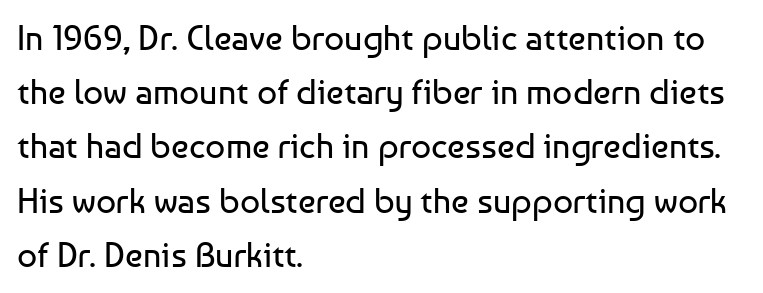
{"serif": "no", "italic": "no", "bold": "no", "weight": "regular", "width": "normal", "stroke_contrast": "low", "x_height": "medium", "monospaced": "no", "underline": "no", "align": "left", "line_spacing": "normal", "line_spacing_ratio": 1.55, "letter_spacing": "normal", "letter_spacing_em": 0.0, "glyph_px": 35}
